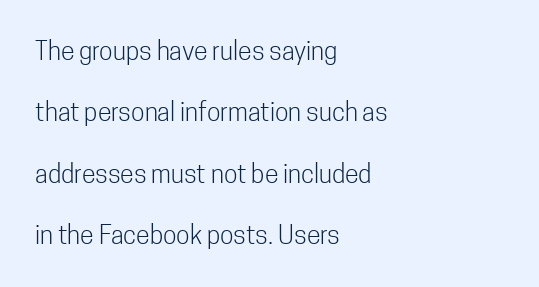
How would I describe the line gaps? Wide and relaxed. Type without underlining. In terms of posture, this sample is upright. The gaps between neighbouring characters are ordinary and unremarkable.
